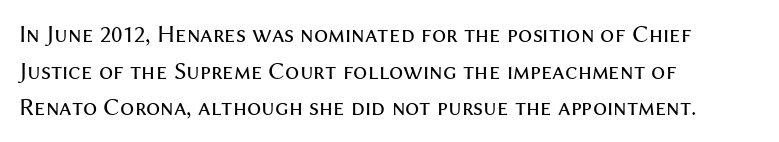
The image shows 25 px text type, upright; set left-aligned, normal line spacing (1.47x), normal letter spacing, not underlined.
